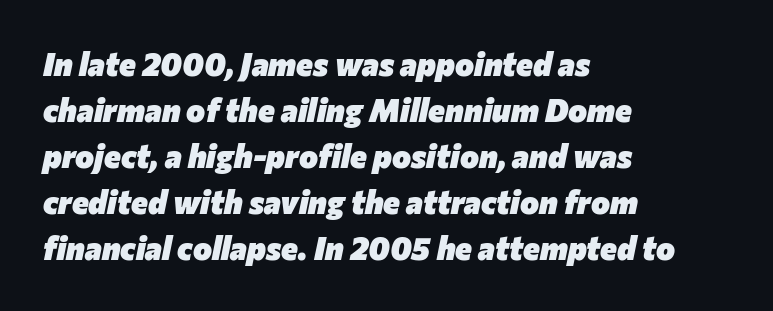
The image shows 32 px heavy type, italic (leaning right); set left-aligned, normal line spacing (1.44x), normal letter spacing, not underlined; low stroke contrast and a medium x-height.
